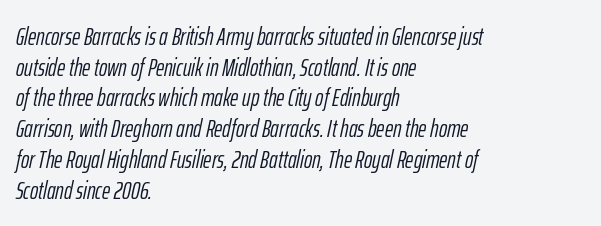
The image shows 25 px text type, italic (leaning right); set left-aligned, line spacing 1.23x, normal letter spacing, not underlined.
